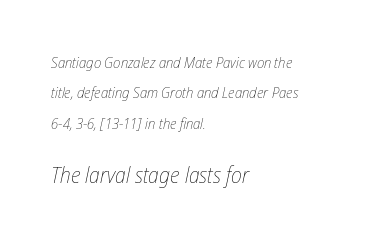
{"italic": "yes", "lean": "right", "slant_degrees": 12, "bold": "no", "underline": "no", "align": "left", "line_spacing": "loose", "line_spacing_ratio": 2.02, "letter_spacing": "normal", "letter_spacing_em": 0.0, "larger_block": "second", "size_ratio": 1.47, "glyph_px": 22}
